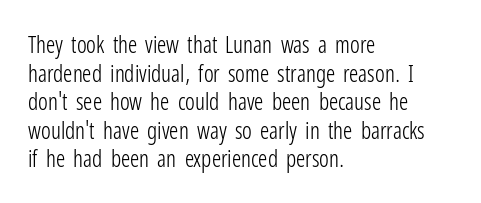
Q: Is the text bold? A: No.
Q: Is the text italic (slanted)? A: No, it is upright.
Q: Is the text underlined? A: No.
Q: How is the paragraph aligned? A: Left-aligned.
Q: Is the spacing between letters normal or unusually wide? A: Normal.
